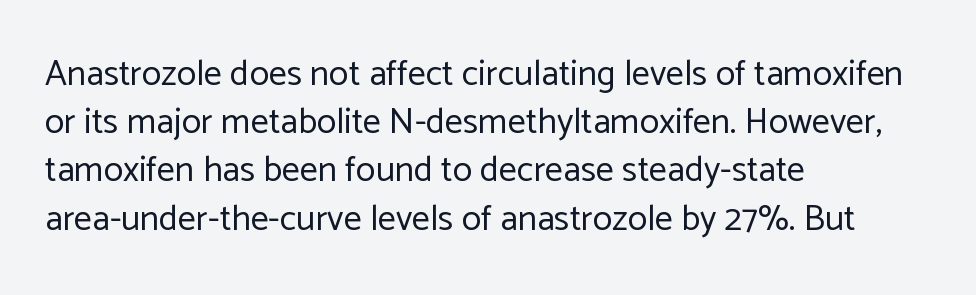
The image shows 36 px regular-weight sans-serif type, upright; set left-aligned, normal line spacing (1.34x), normal letter spacing, not underlined; low stroke contrast and a medium x-height.
